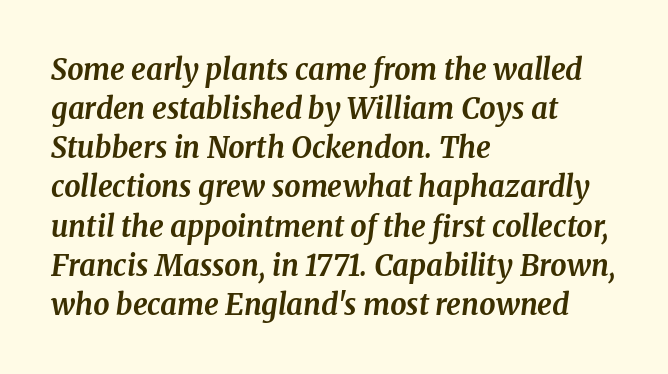
The image shows 29 px bold serif type, italic (leaning right); set left-aligned, normal line spacing (1.35x), normal letter spacing, not underlined; medium stroke contrast and a medium x-height.
